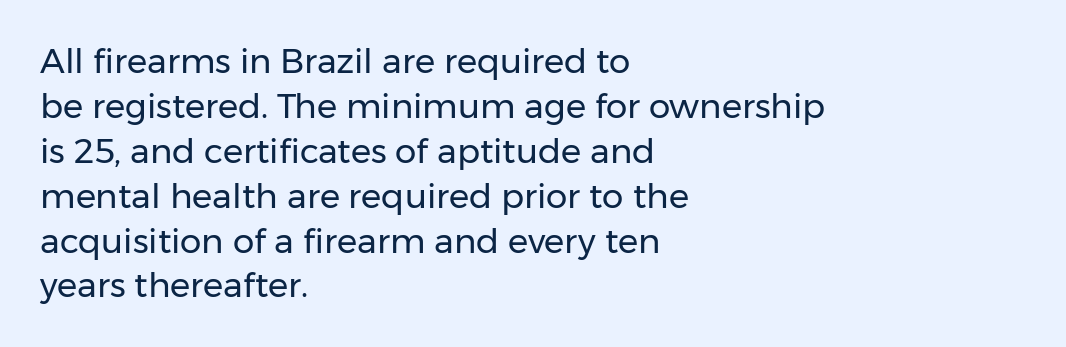
The image shows 34 px regular-weight sans-serif type, upright; set left-aligned, normal line spacing (1.32x), normal letter spacing, not underlined; low stroke contrast and a medium x-height.
